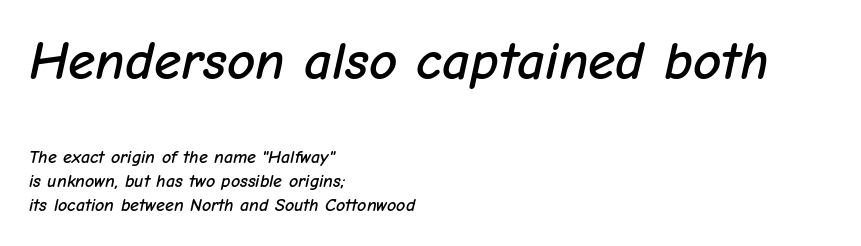
Q: Is the text italic (slanted)? A: Yes, it leans right by about 12 degrees.
Q: Is the text underlined? A: No.
Q: How is the paragraph aligned? A: Left-aligned.
Q: Is the spacing between letters normal or unusually wide? A: Normal.
Q: Is the spacing between lines tight, normal or loose? A: Normal.
Q: Which block of text is set in a larger size, the first (top) or the second (bottom)? A: The first (top) one.
Q: Width (condensed, normal, or wide)? A: Normal.
Q: Stroke contrast? A: Low.
Q: x-height? A: Medium.
Q: Monospaced? A: No.
